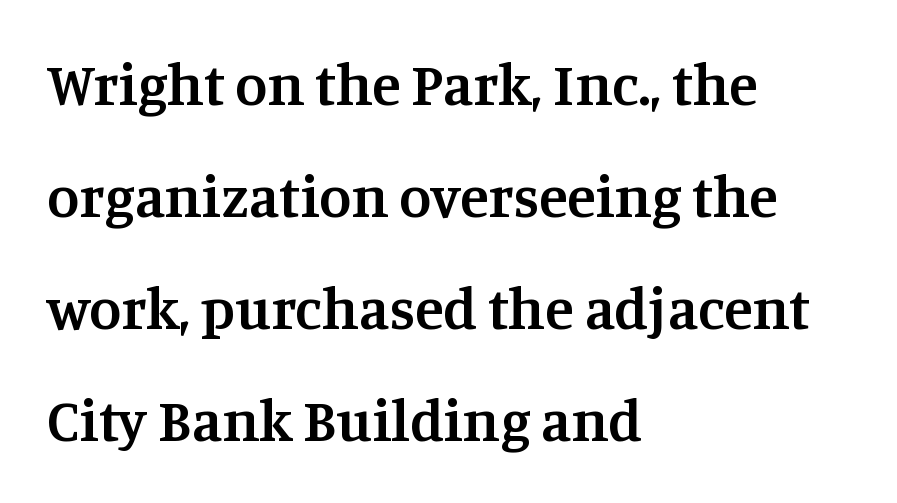
Regarding serifs, this sample has them. Where is the straight margin? On the left. In terms of leading, this rendering errs on the spacious side. Posture: straight, roman, zero tilt. Each letter keeps its own natural width here, so spacing adapts to shape.
